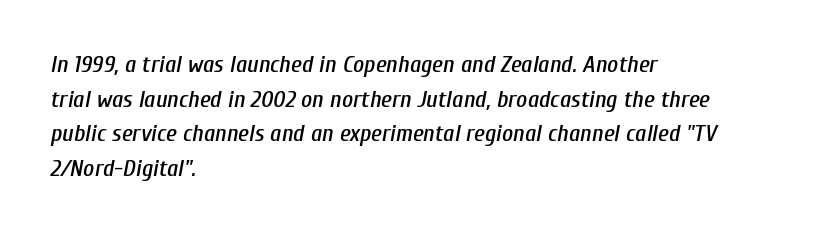
Q: Is the text italic (slanted)? A: Yes, it leans right by about 10 degrees.
Q: Is the text underlined? A: No.
Q: How is the paragraph aligned? A: Left-aligned.
Q: Is the spacing between letters normal or unusually wide? A: Normal.
Q: Is the spacing between lines tight, normal or loose? A: Normal.
